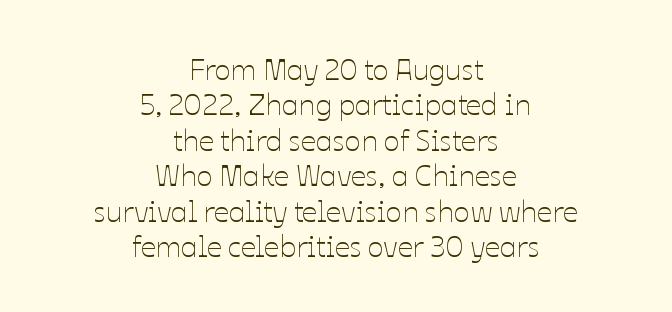
The image shows 30 px thin type, upright; set centered, line spacing 1.18x, normal letter spacing, not underlined; low stroke contrast and a medium x-height.
